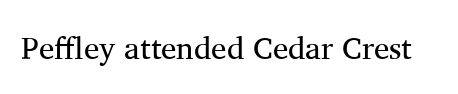
Q: Is the text bold? A: No.
Q: Is the text italic (slanted)? A: No, it is upright.
Q: Is the typeface a serif or a sans-serif typeface? A: Serif.
Q: Is the text underlined? A: No.
Q: Is the spacing between letters normal or unusually wide? A: Normal.
Q: Width (condensed, normal, or wide)? A: Normal.
Q: Stroke contrast? A: Medium.
Q: x-height? A: Medium.
Q: Monospaced? A: No.
